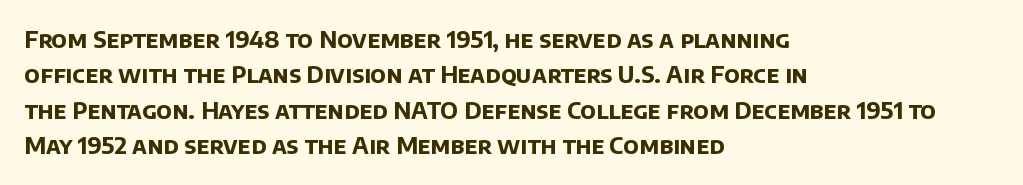
{"bold": "yes", "underline": "no", "align": "left", "line_spacing": "normal", "line_spacing_ratio": 1.54, "letter_spacing": "normal", "letter_spacing_em": 0.0, "glyph_px": 23}
